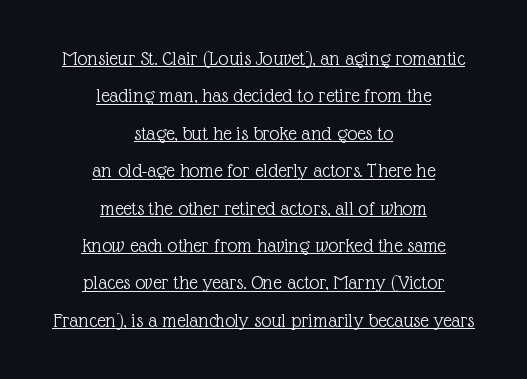
The lettering stays uniformly vertical, giving the passage a roman look. A student would call this center alignment; a typographer would say set centered. Short note: letters normally spaced. Unbolded letterforms with no extra heft. The rendering uses the underline text-decoration.
